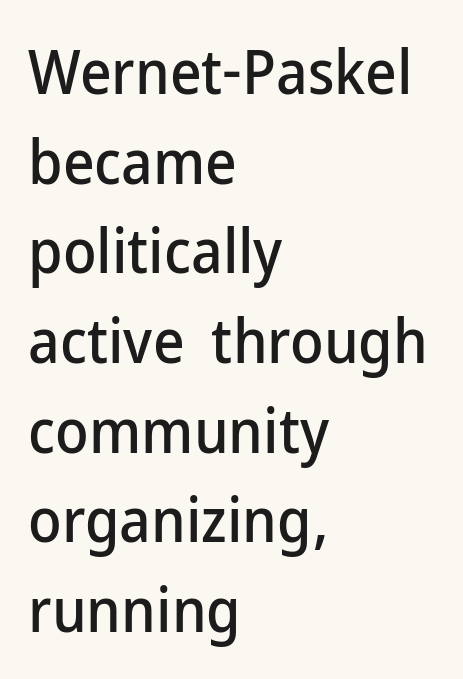
{"serif": "no", "italic": "no", "width": "normal", "stroke_contrast": "low", "x_height": "medium", "monospaced": "no", "underline": "no", "align": "left", "line_spacing": "normal", "line_spacing_ratio": 1.47, "letter_spacing": "normal", "letter_spacing_em": 0.0, "glyph_px": 61}
